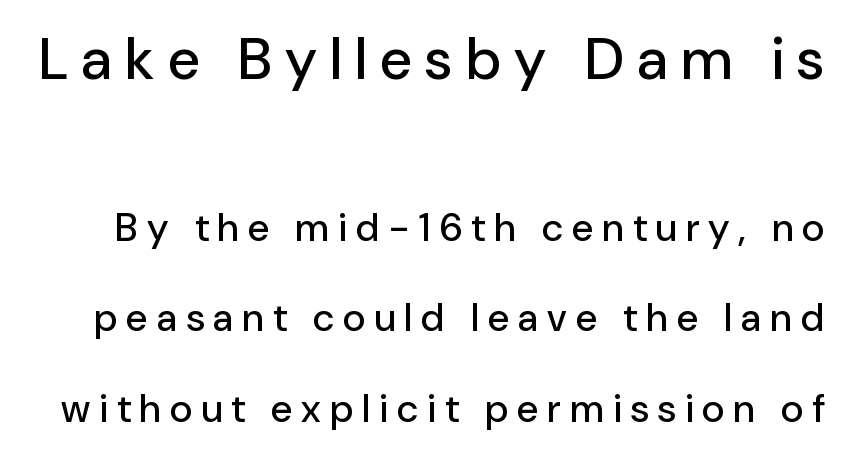
The image shows 58 px sans-serif type, upright; set loose line spacing (2.32x), unusually wide letter spacing (+0.23 em), not underlined; the first (top) block is 1.49x larger; low stroke contrast and a medium x-height.
